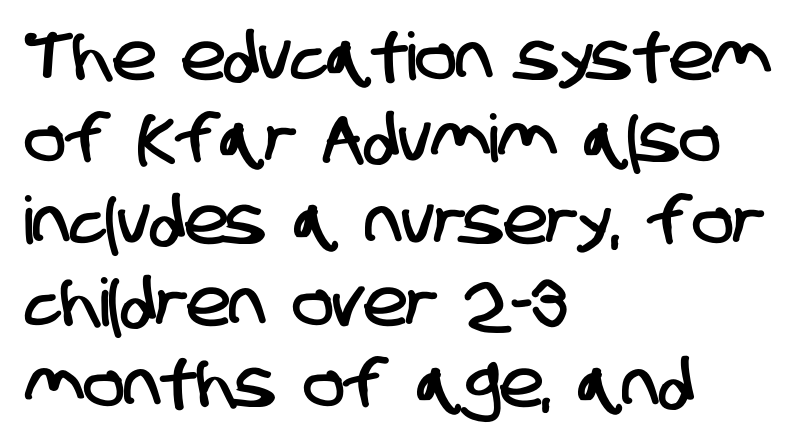
Line beginnings align vertically; line endings do not. This rendering leaves character spacing at its baseline value. Has an underline been added? It has not. In terms of letterform style, serifs are entirely absent. The face used here is proportionally spaced, like ordinary book or web type.
